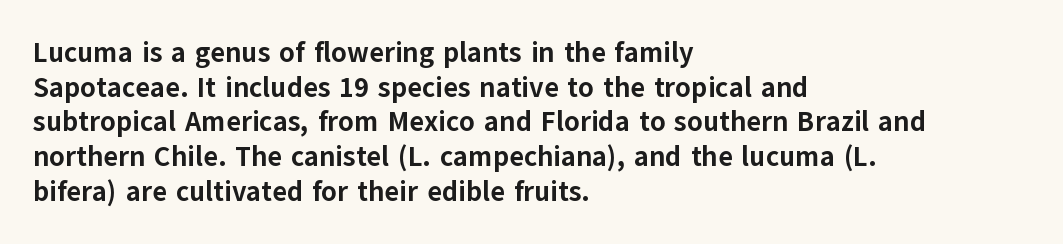
{"serif": "no", "italic": "no", "bold": "yes", "weight": "bold", "width": "normal", "stroke_contrast": "low", "x_height": "medium", "monospaced": "no", "underline": "no", "align": "left", "line_spacing_ratio": 1.24, "letter_spacing": "normal", "letter_spacing_em": 0.0, "glyph_px": 28}
